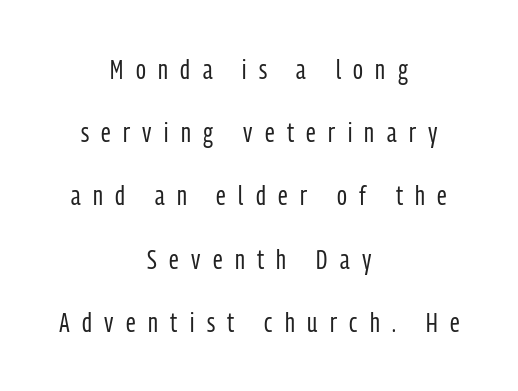
The image shows 27 px text type, upright; set centered, loose line spacing (2.34x), unusually wide letter spacing (+0.46 em), not underlined.
